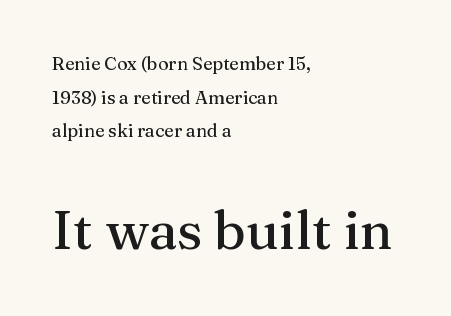
Q: Is the text italic (slanted)? A: No, it is upright.
Q: Is the typeface a serif or a sans-serif typeface? A: Serif.
Q: Is the text underlined? A: No.
Q: How is the paragraph aligned? A: Left-aligned.
Q: Is the spacing between letters normal or unusually wide? A: Normal.
Q: Which block of text is set in a larger size, the first (top) or the second (bottom)? A: The second (bottom) one.
Q: Width (condensed, normal, or wide)? A: Normal.
Q: Stroke contrast? A: Medium.
Q: x-height? A: Medium.
Q: Monospaced? A: No.
